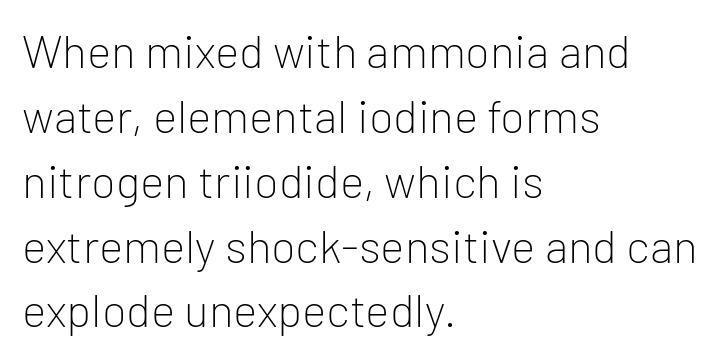
The image shows 46 px light sans-serif type, upright; set left-aligned, normal line spacing (1.41x), normal letter spacing, not underlined; low stroke contrast and a medium x-height.
